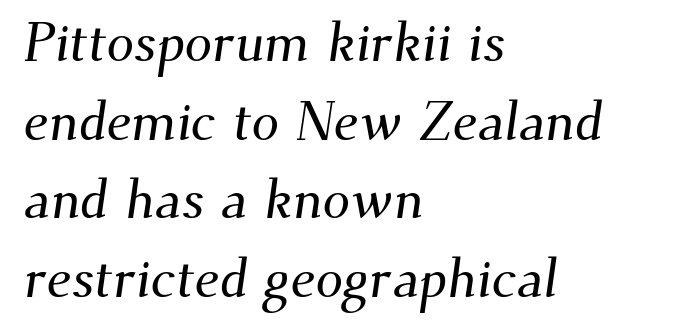
{"serif": "yes", "width": "normal", "stroke_contrast": "medium", "x_height": "small", "monospaced": "no", "underline": "no", "align": "left", "line_spacing": "normal", "line_spacing_ratio": 1.43, "letter_spacing": "normal", "letter_spacing_em": 0.0, "glyph_px": 55}
